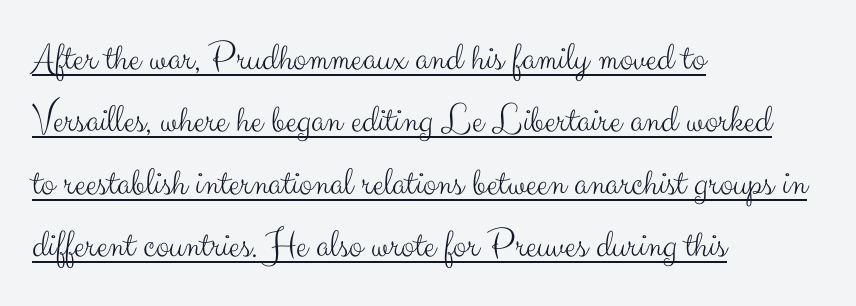
Tracking here is standard; glyphs follow each other at the usual distance. Is the block centered? No — it sits flush against the left margin. Varying glyph widths throughout — classic text-font behaviour. Weight: in the light-to-regular range. The typesetter has applied underlining to the passage shown.
